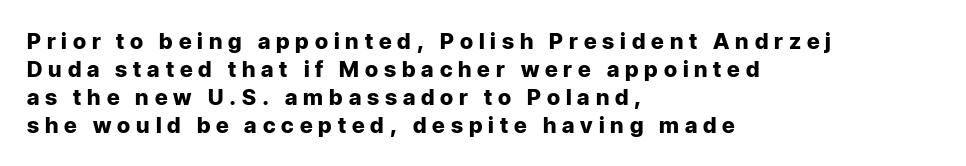
{"italic": "no", "bold": "yes", "underline": "no", "align": "left", "line_spacing": "normal", "line_spacing_ratio": 1.27, "letter_spacing": "wide", "letter_spacing_em": 0.27, "glyph_px": 22}
